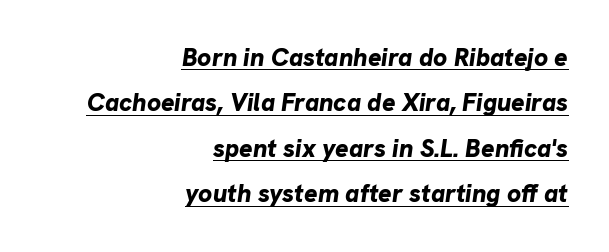
Visually the block forms a straight wall on the right and a jagged coastline on the left. Compared with typical body copy, the letter spacing here is the same. Notice how thick the strokes are: this is what a full bold looks like. If you drew a line through each stem, it would be angled. Students, observe the line beneath the letters — that is underlining.
